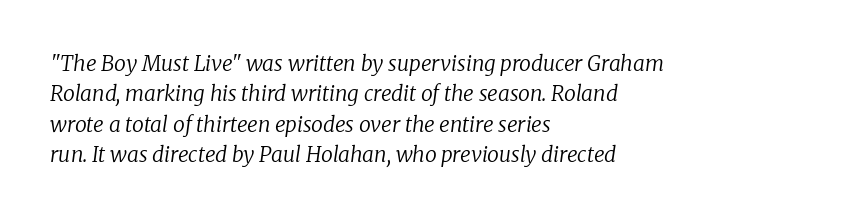
{"italic": "yes", "lean": "right", "slant_degrees": 8, "bold": "no", "underline": "no", "align": "left", "line_spacing": "normal", "line_spacing_ratio": 1.45, "letter_spacing": "normal", "letter_spacing_em": 0.0, "glyph_px": 21}
